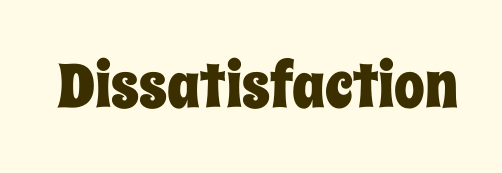
{"italic": "no", "width": "condensed", "stroke_contrast": "low", "x_height": "large", "monospaced": "no", "underline": "no", "letter_spacing": "normal", "letter_spacing_em": 0.0, "glyph_px": 61}
